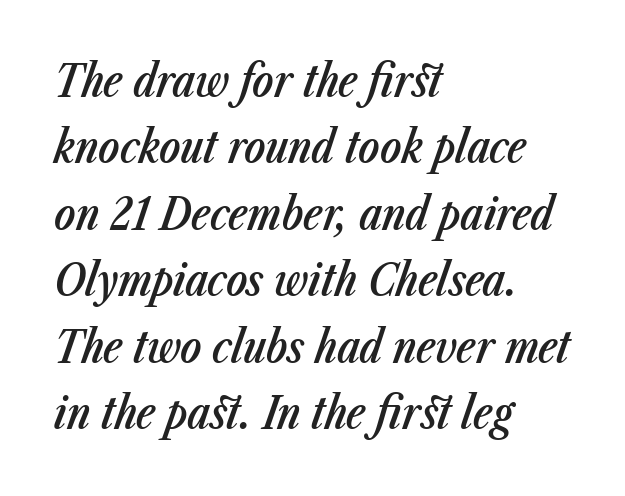
Q: Is the text bold? A: Semi-bold.
Q: Is the text italic (slanted)? A: Yes, it leans right by about 23 degrees.
Q: Is the text underlined? A: No.
Q: How is the paragraph aligned? A: Left-aligned.
Q: Is the spacing between letters normal or unusually wide? A: Normal.
Q: Is the spacing between lines tight, normal or loose? A: Normal.
Q: Width (condensed, normal, or wide)? A: Condensed.
Q: Stroke contrast? A: Low.
Q: x-height? A: Medium.
Q: Monospaced? A: No.
